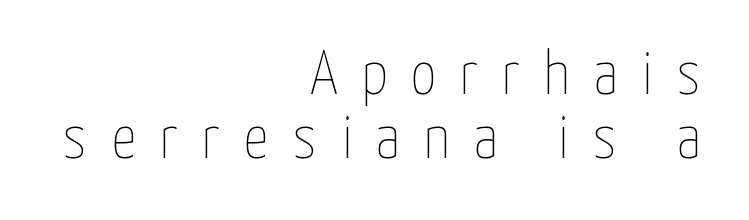
Varying glyph widths throughout — classic text-font behaviour. Stems and bowls with no extra thickness — not bold. All the whitespace from short lines collects on the left. Compared with typical body copy, the letter spacing here is much looser. Line spacing here is tight.
